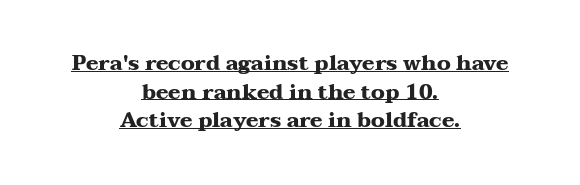
Q: Is the text bold? A: Yes.
Q: Is the text italic (slanted)? A: No, it is upright.
Q: Is the text underlined? A: Yes.
Q: How is the paragraph aligned? A: Centered.
Q: Is the spacing between letters normal or unusually wide? A: Normal.
Q: Is the spacing between lines tight, normal or loose? A: Normal.
